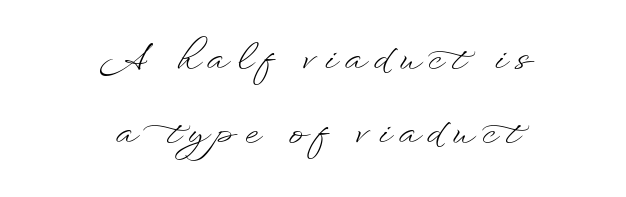
The image shows 36 px light, wide type; set centered, loose line spacing (2.06x), unusually wide letter spacing (+0.24 em), not underlined; low stroke contrast and a small x-height.
